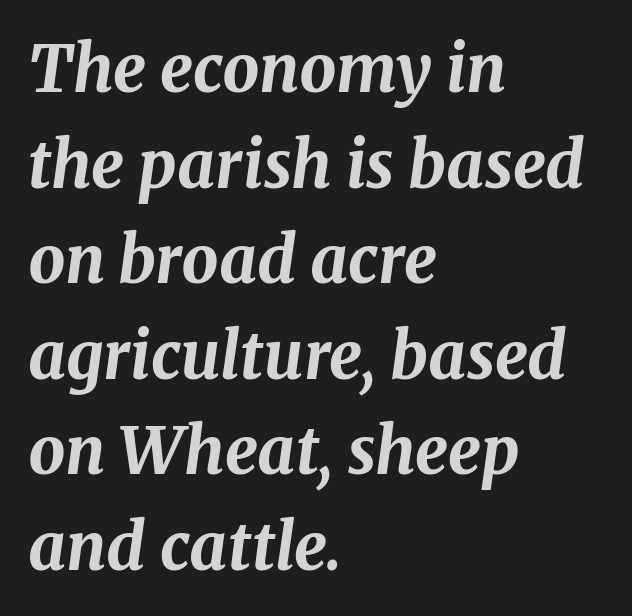
Q: Is the text bold? A: Yes.
Q: Is the text italic (slanted)? A: Yes, it leans right by about 8 degrees.
Q: Is the text underlined? A: No.
Q: How is the paragraph aligned? A: Left-aligned.
Q: Is the spacing between letters normal or unusually wide? A: Normal.
Q: Is the spacing between lines tight, normal or loose? A: Normal.
Q: Width (condensed, normal, or wide)? A: Normal.
Q: Stroke contrast? A: Medium.
Q: x-height? A: Medium.
Q: Monospaced? A: No.
